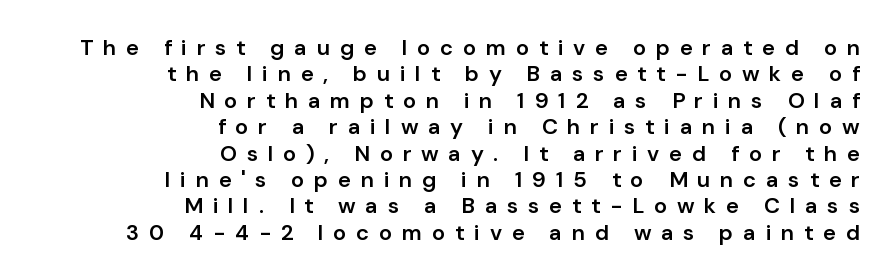
Q: Is the text bold? A: Semi-bold.
Q: Is the text italic (slanted)? A: No, it is upright.
Q: Is the text underlined? A: No.
Q: How is the paragraph aligned? A: Right-aligned.
Q: Is the spacing between letters normal or unusually wide? A: Unusually wide.
